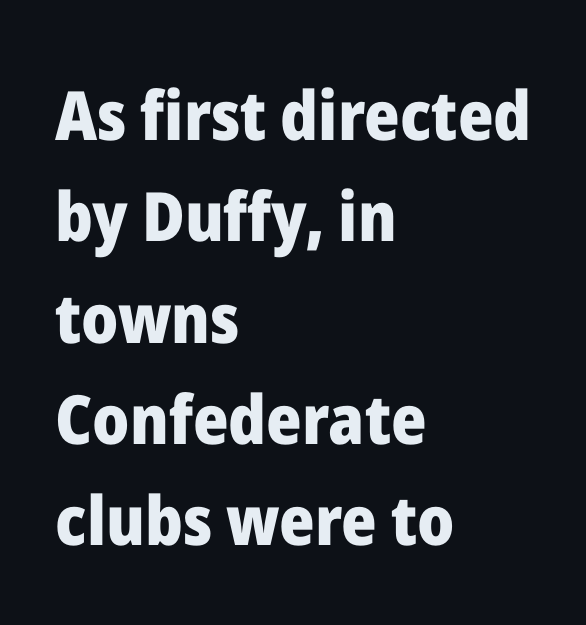
Strokes here are thick enough to call this a true bold. The letters advance in unequal steps, a hallmark of proportional type. Regular leading. No italicization has been applied; the sample stays upright. The paragraph has a hard left edge and a soft right edge. Is this a sans? Yes — the strokes have no serifs.
